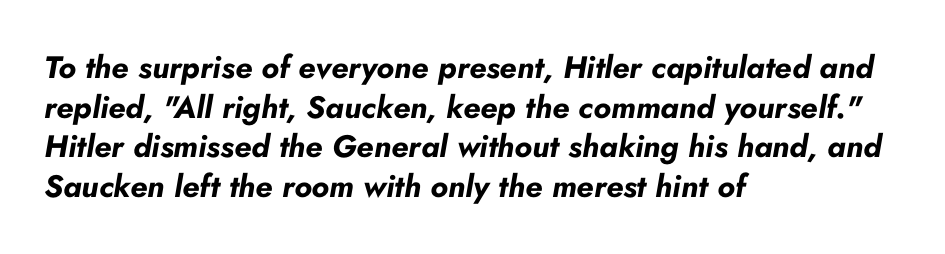
{"italic": "yes", "lean": "right", "slant_degrees": 10, "bold": "yes", "weight": "bold", "width": "normal", "stroke_contrast": "low", "x_height": "small", "monospaced": "no", "underline": "no", "align": "left", "line_spacing": "normal", "line_spacing_ratio": 1.28, "letter_spacing": "normal", "letter_spacing_em": 0.0, "glyph_px": 31}
